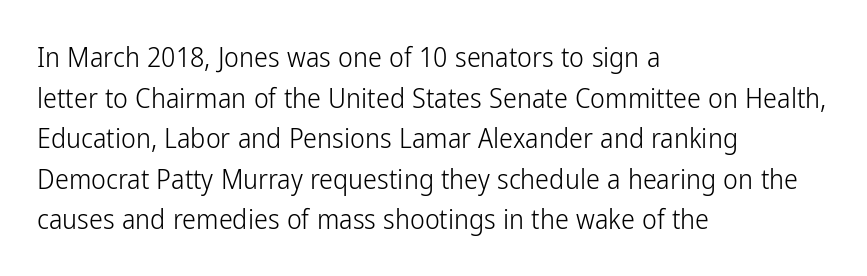
Character widths vary here, with narrow letters taking less room than wide ones. The typesetting does not lean heavy: it is not bold. Reading down the column, the eye jumps a familiar distance to each next line. Each line starts at the same left margin while the right side varies. Clear beneath every line of the passage.
